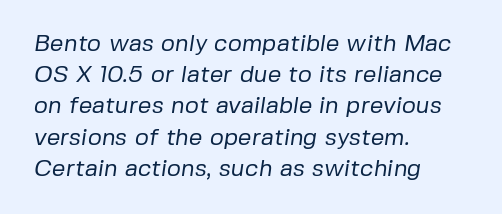
Q: Is the text bold? A: No.
Q: Is the text underlined? A: No.
Q: How is the paragraph aligned? A: Left-aligned.
Q: Is the spacing between letters normal or unusually wide? A: Normal.
Q: Is the spacing between lines tight, normal or loose? A: Normal.
